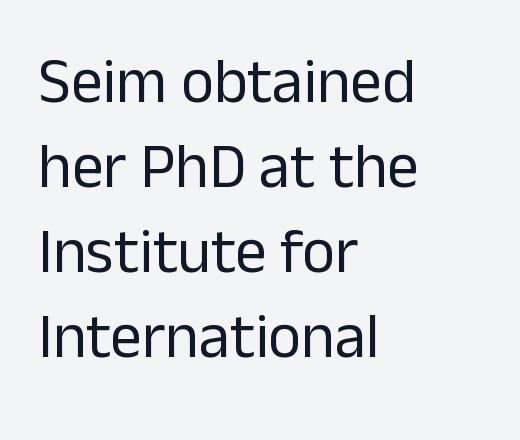
The image shows 63 px regular-weight sans-serif type, upright; set left-aligned, normal line spacing (1.35x), normal letter spacing, not underlined; low stroke contrast and a medium x-height.
